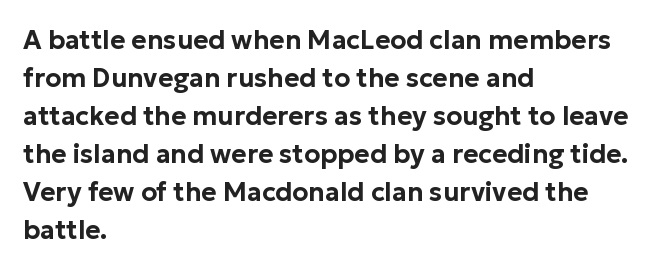
{"italic": "no", "underline": "no", "align": "left", "line_spacing": "normal", "line_spacing_ratio": 1.46, "letter_spacing": "normal", "letter_spacing_em": 0.0, "glyph_px": 26}
